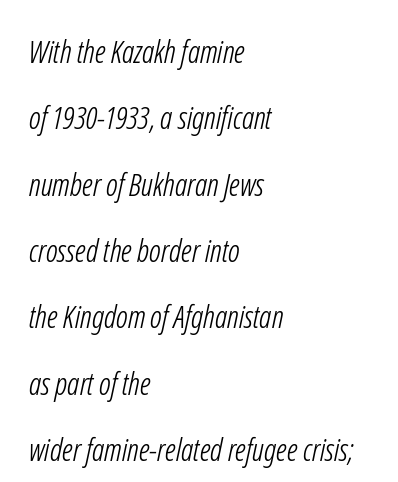
Q: Is the text bold? A: No.
Q: Is the typeface a serif or a sans-serif typeface? A: Sans-serif.
Q: Is the text underlined? A: No.
Q: How is the paragraph aligned? A: Left-aligned.
Q: Is the spacing between letters normal or unusually wide? A: Normal.
Q: Is the spacing between lines tight, normal or loose? A: Loose.
Q: Width (condensed, normal, or wide)? A: Condensed.
Q: Stroke contrast? A: Low.
Q: x-height? A: Medium.
Q: Monospaced? A: No.
